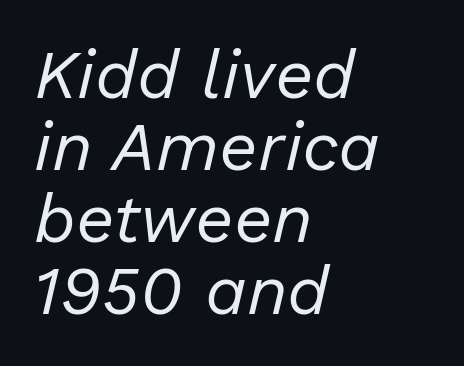
Observe the ordinary spacing: letters are neighbours, not strangers. This rendering features lettering with no underline. The weight tops out at a normal text grade. When letters slant like this, we call the style italic. The passage is arranged the way most books set body copy — flush left.
